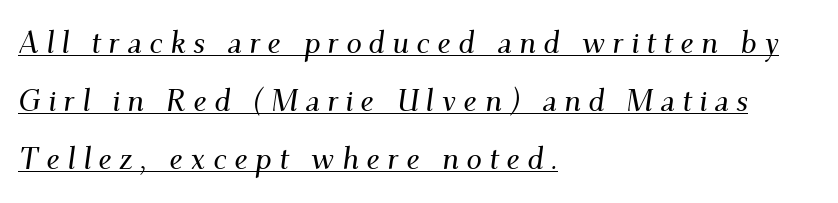
The image shows 31 px serif type, italic (leaning right); set left-aligned, line spacing 1.87x, unusually wide letter spacing (+0.23 em), underlined; medium stroke contrast and a small x-height.
